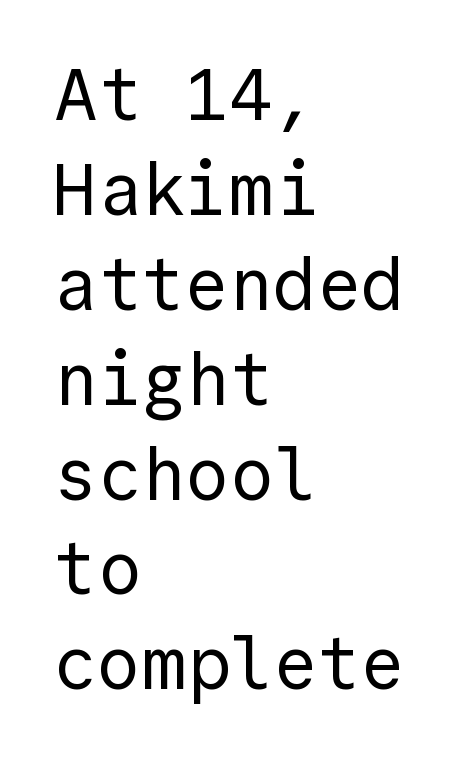
Q: Is the text bold? A: No.
Q: Is the text italic (slanted)? A: No, it is upright.
Q: Is the typeface a serif or a sans-serif typeface? A: Sans-serif.
Q: Is the text underlined? A: No.
Q: How is the paragraph aligned? A: Left-aligned.
Q: Is the spacing between letters normal or unusually wide? A: Normal.
Q: Is the spacing between lines tight, normal or loose? A: Normal.
Q: Width (condensed, normal, or wide)? A: Normal.
Q: x-height? A: Medium.
Q: Monospaced? A: Yes.
